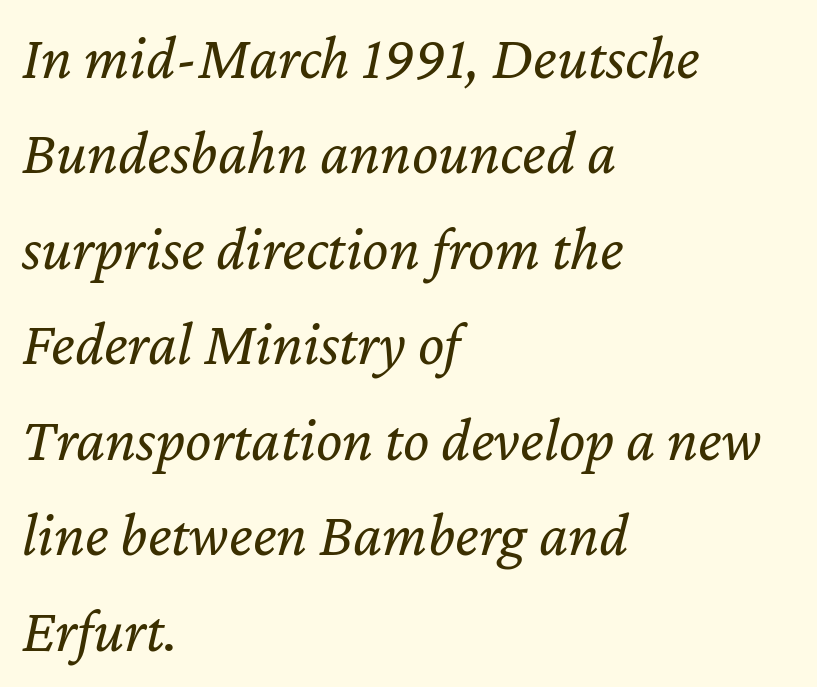
{"italic": "yes", "lean": "right", "slant_degrees": 12, "bold": "no", "weight": "regular", "width": "normal", "stroke_contrast": "low", "x_height": "medium", "monospaced": "no", "underline": "no", "align": "left", "line_spacing": "normal", "line_spacing_ratio": 1.54, "letter_spacing": "normal", "letter_spacing_em": 0.0, "glyph_px": 62}
